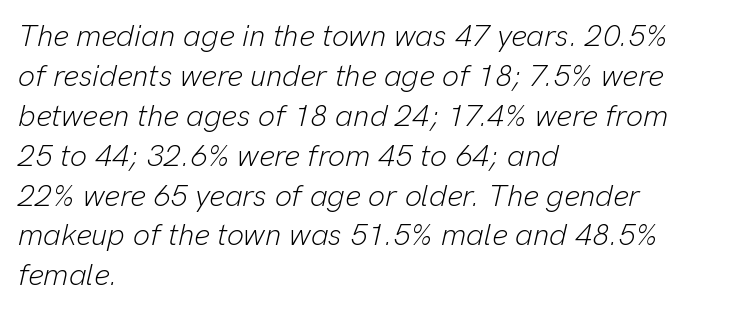
Q: Is the text bold? A: No.
Q: Is the text italic (slanted)? A: Yes, it leans right by about 13 degrees.
Q: Is the text underlined? A: No.
Q: How is the paragraph aligned? A: Left-aligned.
Q: Is the spacing between letters normal or unusually wide? A: Normal.
Q: Is the spacing between lines tight, normal or loose? A: Normal.
Q: Width (condensed, normal, or wide)? A: Normal.
Q: Stroke contrast? A: Low.
Q: x-height? A: Medium.
Q: Monospaced? A: No.
